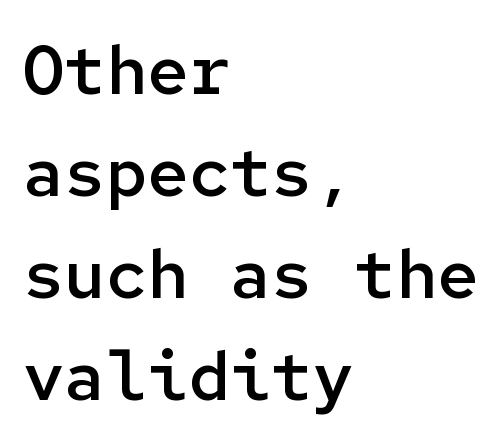
A classic flush-left, rag-right setting is used for this passage. Type without underlining. Normally led — the rows are evenly, conventionally spaced. Standard letterfit; no display-style spreading of the glyphs. Each glyph is drawn with semibold strokes, heavier than normal yet not fully bold.
